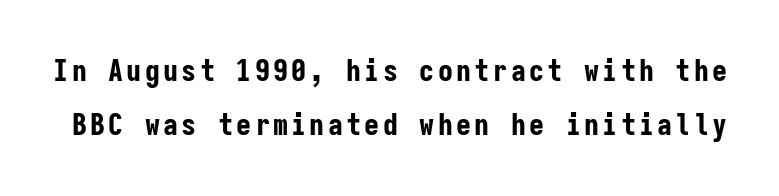
The letters stand upright; this is a roman face. Note the uniform advance width — an 'i' takes as much space as an 'm'. I'd describe the lettering as bold — thick and assertive. Unlike a traditional serif, this face leaves its strokes unadorned. The passage shown is not underscored anywhere.
